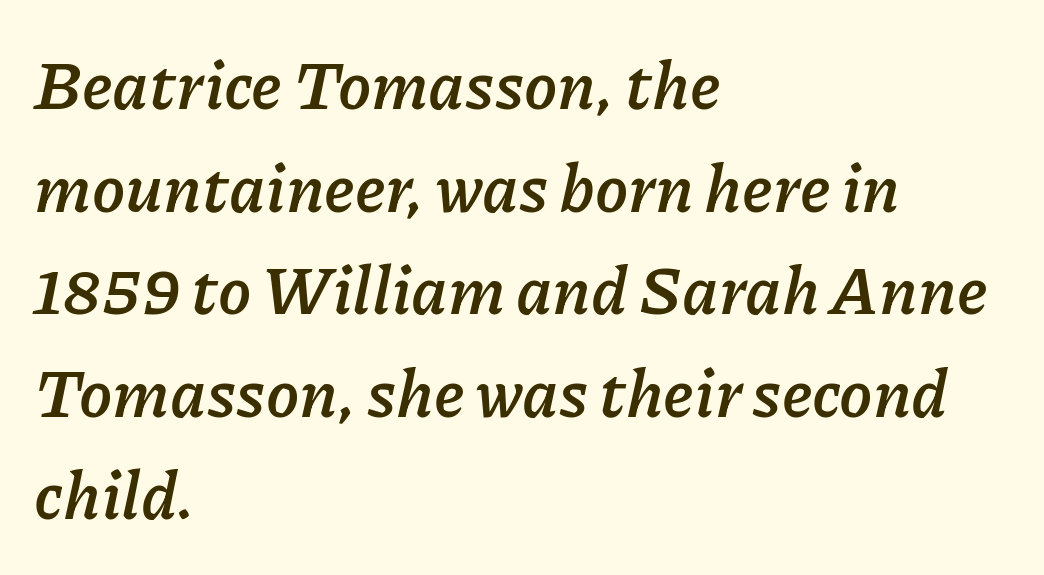
{"italic": "yes", "lean": "right", "slant_degrees": 11, "bold": "yes", "weight": "semibold", "width": "normal", "stroke_contrast": "low", "x_height": "medium", "monospaced": "no", "underline": "no", "align": "left", "line_spacing": "normal", "line_spacing_ratio": 1.53, "letter_spacing": "normal", "letter_spacing_em": 0.0, "glyph_px": 67}
